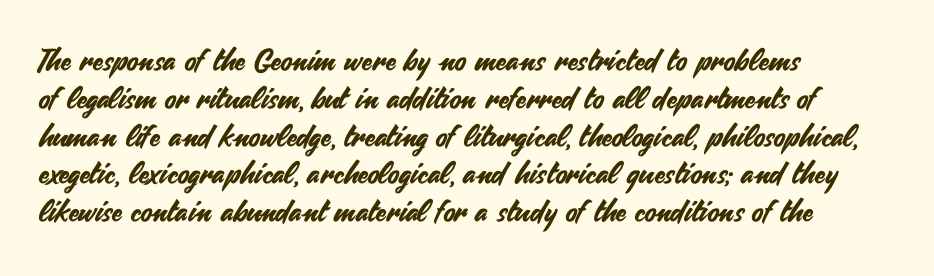
How are the letters spaced? Ordinarily, with no added tracking. What's the leading like? Ordinary, nothing unusual. The gap between lines stays unmarked.
